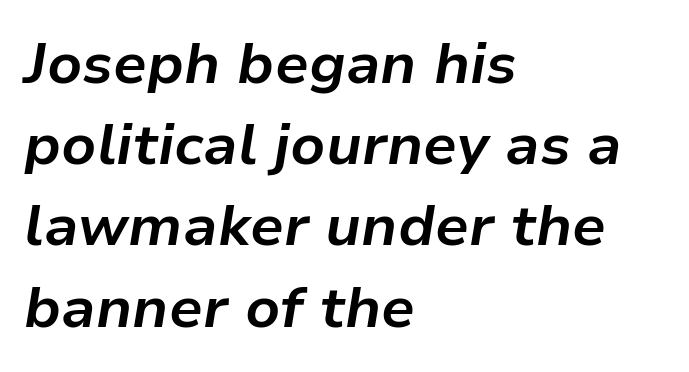
The image shows 58 px bold type, italic (leaning right); set left-aligned, normal line spacing (1.4x), normal letter spacing, not underlined; low stroke contrast and a medium x-height.
